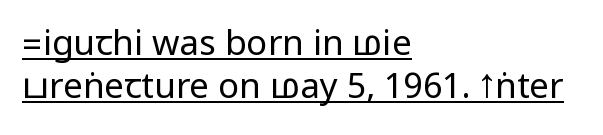
The image shows 35 px regular-weight, condensed sans-serif type, upright; set left-aligned, line spacing 1.22x, normal letter spacing, underlined; low stroke contrast.
